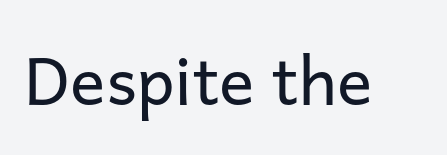
Q: Is the text bold? A: No.
Q: Is the text italic (slanted)? A: No, it is upright.
Q: Is the typeface a serif or a sans-serif typeface? A: Sans-serif.
Q: Is the text underlined? A: No.
Q: Is the spacing between letters normal or unusually wide? A: Normal.
Q: Width (condensed, normal, or wide)? A: Normal.
Q: Stroke contrast? A: Low.
Q: x-height? A: Medium.
Q: Monospaced? A: No.
